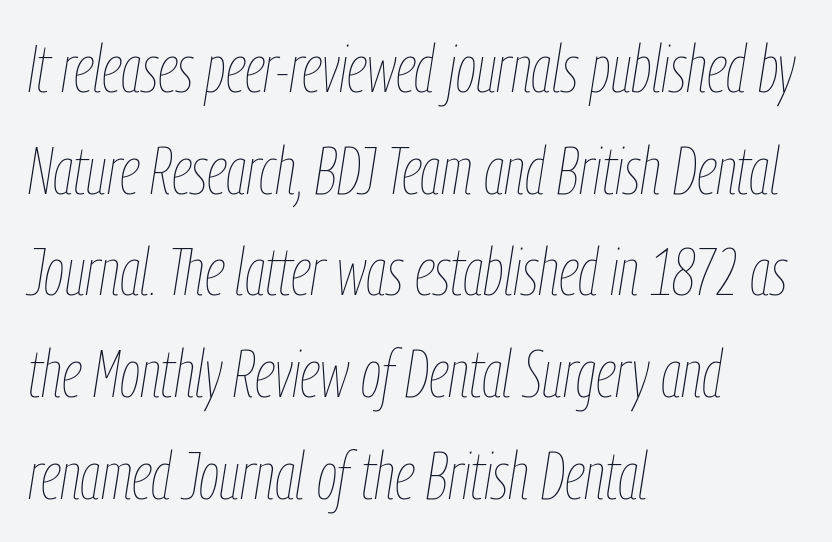
Reading down the column, the eye jumps a familiar distance to each next line. In terms of letterspacing, this is plain default setting. The glyphs look as if they've been sheared to an angle. Ink coverage per letter is moderate at most. Note the varied advance widths — an 'i' is clearly narrower than an 'm'.
